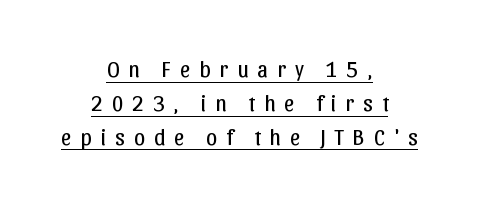
Q: Is the text bold? A: No.
Q: Is the text italic (slanted)? A: No, it is upright.
Q: Is the text underlined? A: Yes.
Q: How is the paragraph aligned? A: Centered.
Q: Is the spacing between letters normal or unusually wide? A: Unusually wide.
Q: Is the spacing between lines tight, normal or loose? A: Normal.
